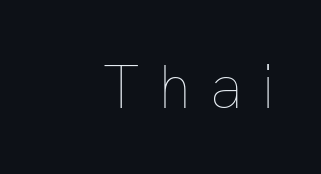
Q: Is the text bold? A: No.
Q: Is the text italic (slanted)? A: No, it is upright.
Q: Is the text underlined? A: No.
Q: Is the spacing between letters normal or unusually wide? A: Unusually wide.
Q: Width (condensed, normal, or wide)? A: Normal.
Q: Stroke contrast? A: Low.
Q: x-height? A: Medium.
Q: Monospaced? A: No.
